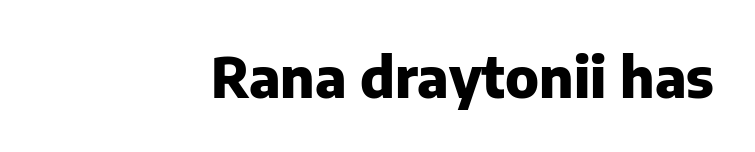
The image shows 55 px heavy sans-serif type, upright; set right-aligned, normal letter spacing, not underlined; low stroke contrast and a medium x-height.
